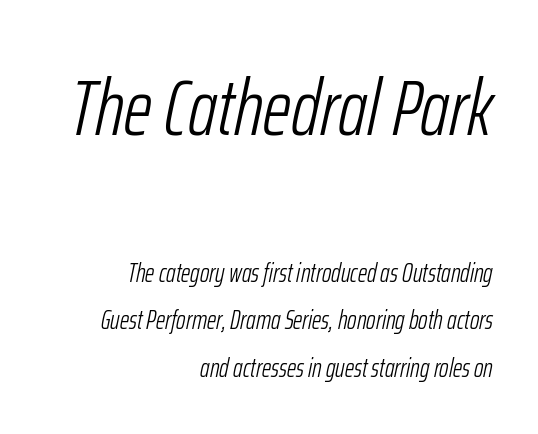
The image shows 79 px light, condensed type, italic (leaning right); set right-aligned, line spacing 1.82x, normal letter spacing, not underlined; the first (top) block is 3.04x larger; low stroke contrast and a medium x-height.
